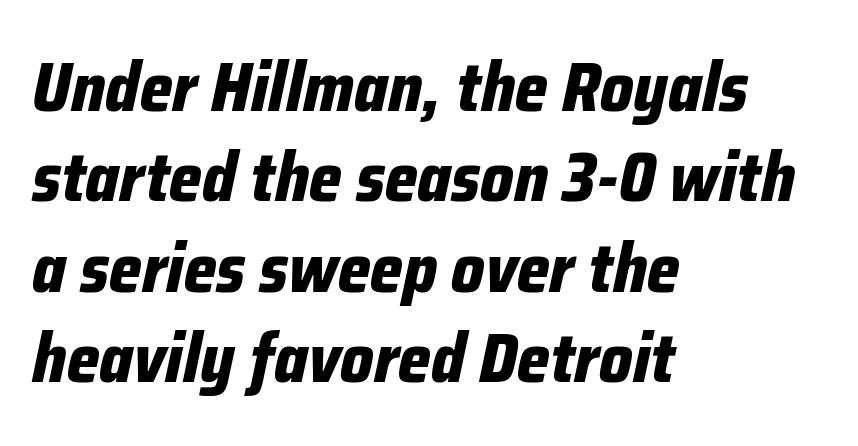
The image shows 69 px bold, condensed type, italic (leaning right); set left-aligned, normal line spacing (1.31x), normal letter spacing, not underlined; low stroke contrast and a medium x-height.
